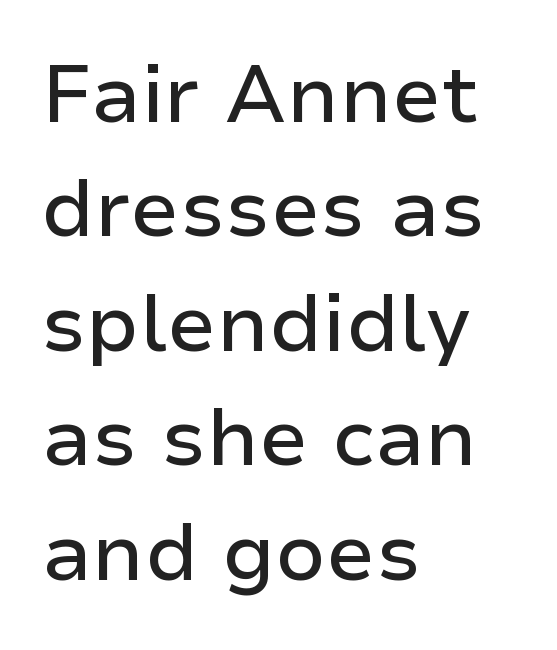
{"serif": "no", "italic": "no", "width": "normal", "stroke_contrast": "low", "x_height": "medium", "monospaced": "no", "underline": "no", "align": "left", "line_spacing": "normal", "line_spacing_ratio": 1.43, "letter_spacing": "normal", "letter_spacing_em": 0.0, "glyph_px": 80}
